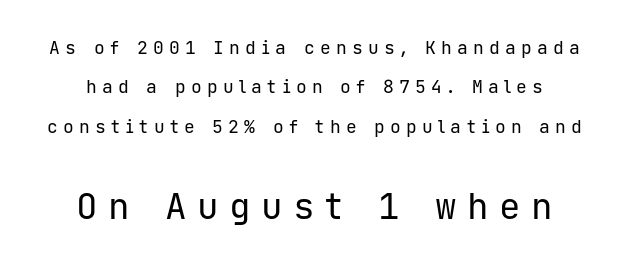
Horizontal bands of white between lines are thick stripes. Between one letter and the next there's a generous, obvious gap. Check where the strokes stop: nothing finishes them off — pure sans. Do the characters align in a grid? Yes, the font is monospaced. The face looks like a standard text weight, possibly lighter. The space directly below the letters is spotless.
